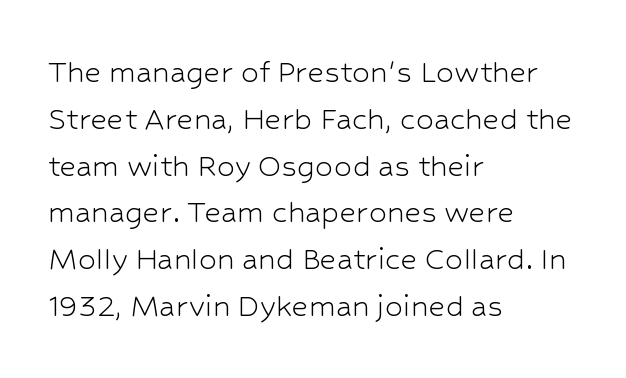
{"serif": "no", "italic": "no", "bold": "no", "weight": "light", "width": "normal", "stroke_contrast": "low", "x_height": "medium", "monospaced": "no", "underline": "no", "align": "left", "line_spacing": "normal", "line_spacing_ratio": 1.3, "letter_spacing": "normal", "letter_spacing_em": 0.0, "glyph_px": 36}
